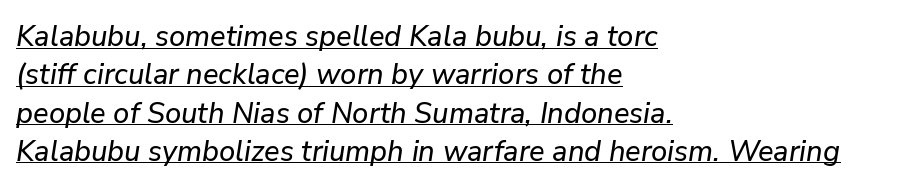
Q: Is the text italic (slanted)? A: Yes, it leans right by about 9 degrees.
Q: Is the text underlined? A: Yes.
Q: How is the paragraph aligned? A: Left-aligned.
Q: Is the spacing between letters normal or unusually wide? A: Normal.
Q: Is the spacing between lines tight, normal or loose? A: Normal.
Q: Width (condensed, normal, or wide)? A: Normal.
Q: Stroke contrast? A: Low.
Q: x-height? A: Medium.
Q: Monospaced? A: No.
